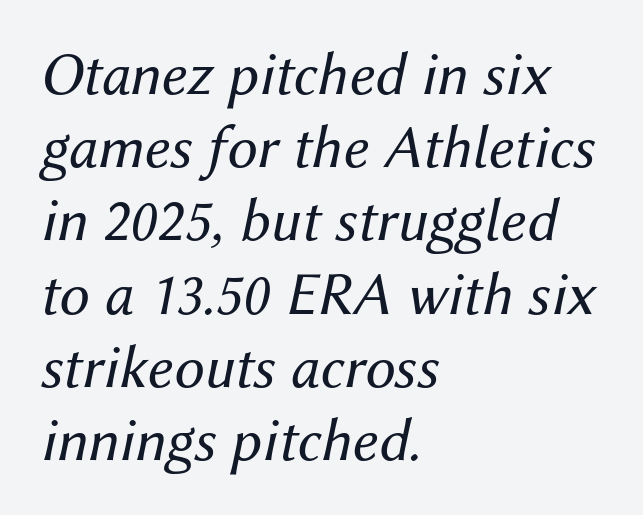
The image shows 61 px regular-weight type, italic (leaning right); set left-aligned, line spacing 1.2x, normal letter spacing, not underlined; medium stroke contrast and a medium x-height.
